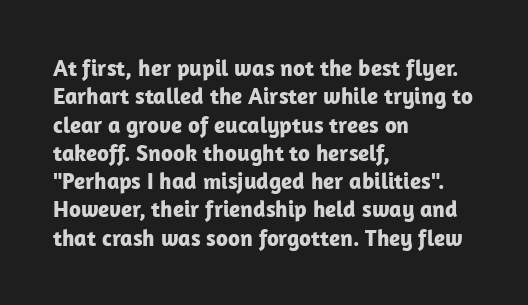
Plain, unruled lines of type. Heft: maximum for text — a bold. The tracking reads as untouched default to a designer's eye. Nope, not italic — everything's standing straight.
